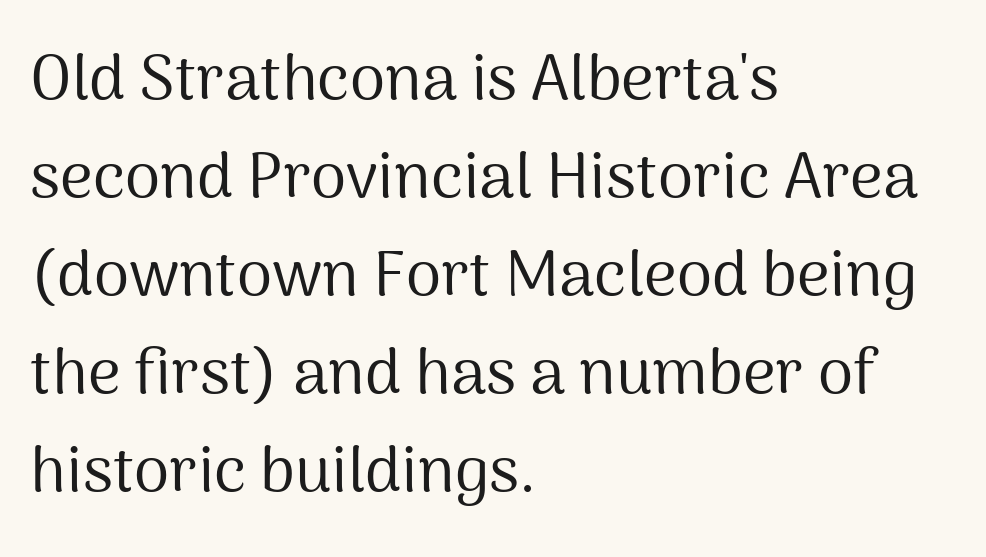
Q: Is the text bold? A: No.
Q: Is the text italic (slanted)? A: No, it is upright.
Q: Is the typeface a serif or a sans-serif typeface? A: Sans-serif.
Q: Is the text underlined? A: No.
Q: How is the paragraph aligned? A: Left-aligned.
Q: Is the spacing between letters normal or unusually wide? A: Normal.
Q: Is the spacing between lines tight, normal or loose? A: Normal.
Q: Width (condensed, normal, or wide)? A: Normal.
Q: Stroke contrast? A: Medium.
Q: x-height? A: Medium.
Q: Monospaced? A: No.
